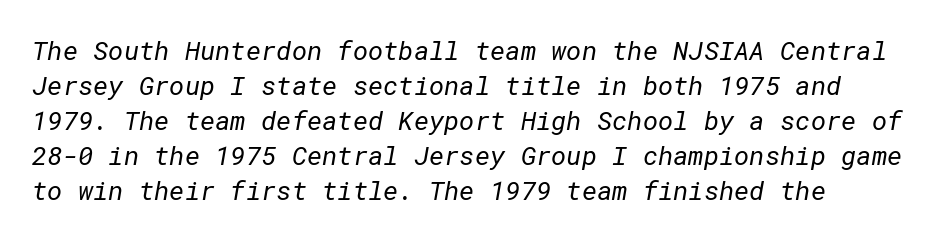
The space directly below the letters is spotless. In terms of leading, this rendering sits right in the middle. Notice how the passage keeps a crisp vertical edge on the left only. Tracking here is standard; glyphs follow each other at the usual distance.
